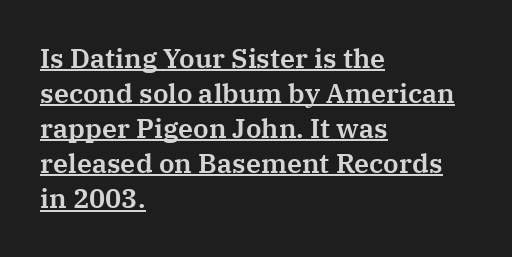
Does a line run under the words? Yes, clearly. Short and long lines alike share a common starting point at left. Ordinary non-slanted type is in use. Honestly, the row spacing looks completely unremarkable. In terms of letterspacing, this is plain default setting.
